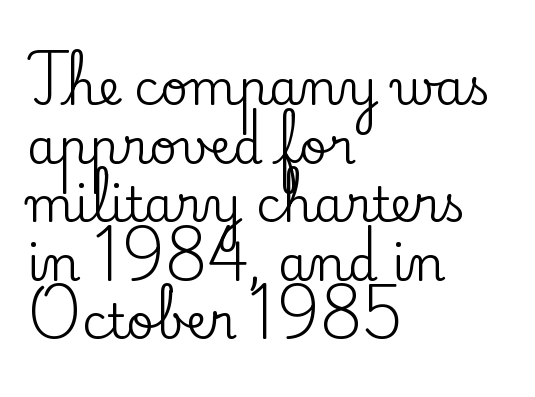
The image shows 48 px serif type, upright; set left-aligned, line spacing 1.22x, normal letter spacing, not underlined; low stroke contrast and a small x-height.
